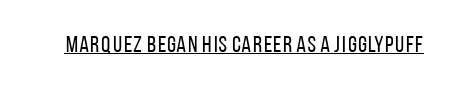
Q: Is the text bold? A: No.
Q: Is the text italic (slanted)? A: No, it is upright.
Q: Is the text underlined? A: Yes.
Q: Is the spacing between letters normal or unusually wide? A: Normal.
